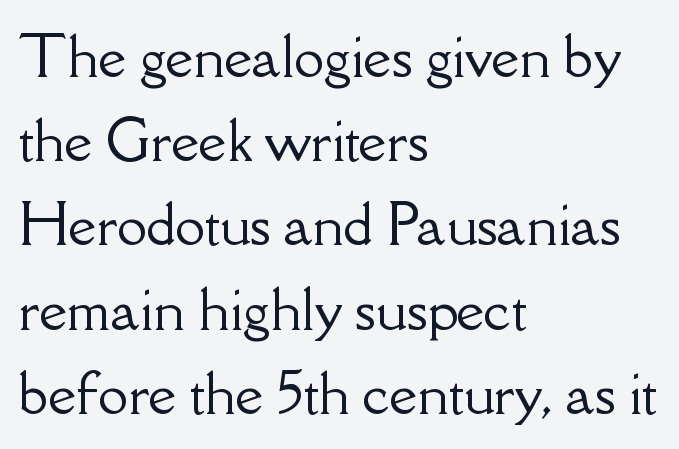
The image shows 54 px serif type, upright; set left-aligned, normal line spacing (1.56x), normal letter spacing, not underlined; low stroke contrast and a small x-height.
